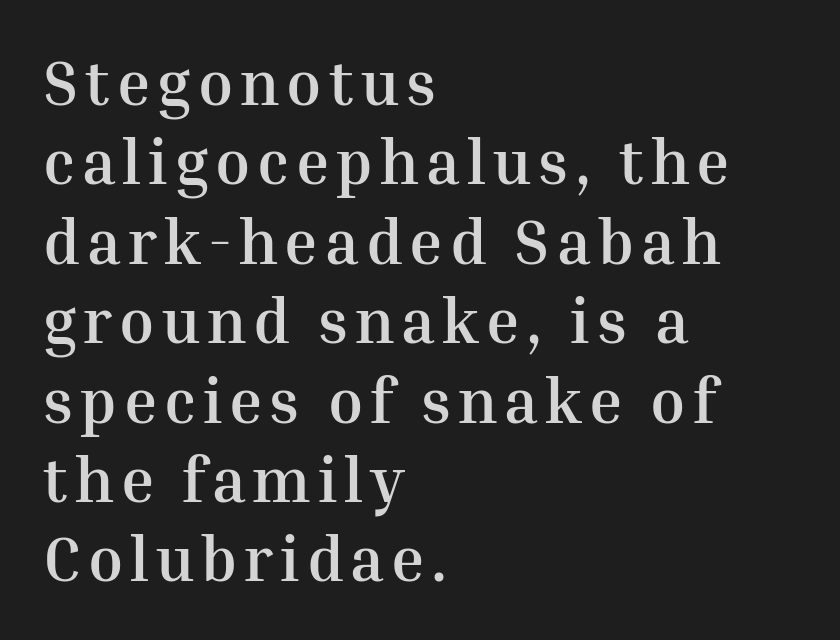
{"serif": "yes", "italic": "no", "bold": "yes", "weight": "semibold", "width": "normal", "stroke_contrast": "medium", "x_height": "medium", "monospaced": "no", "underline": "no", "align": "left", "line_spacing": "normal", "line_spacing_ratio": 1.26, "glyph_px": 63}
